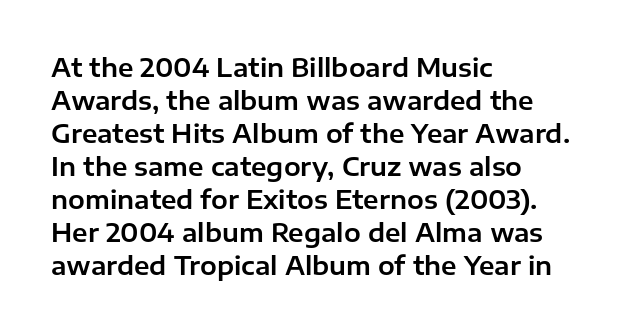
The image shows 25 px text type, upright; set left-aligned, normal line spacing (1.32x), normal letter spacing, not underlined.
